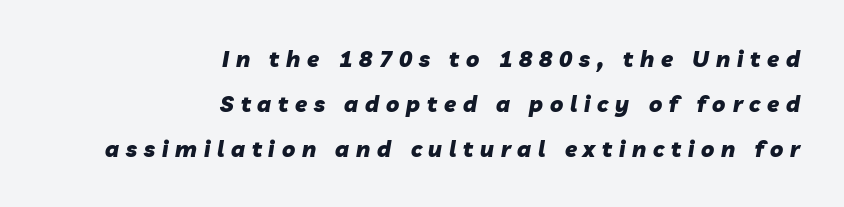
The image shows 22 px bold type, italic (leaning right); set right-aligned, loose line spacing (2.04x), unusually wide letter spacing (+0.31 em), not underlined.
